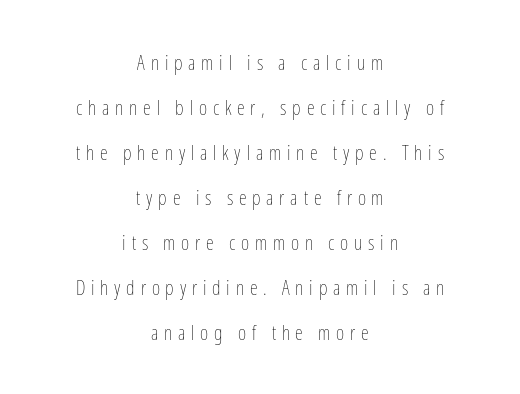
Q: Is the text bold? A: No.
Q: Is the text italic (slanted)? A: No, it is upright.
Q: Is the text underlined? A: No.
Q: How is the paragraph aligned? A: Centered.
Q: Is the spacing between letters normal or unusually wide? A: Unusually wide.
Q: Is the spacing between lines tight, normal or loose? A: Loose.
